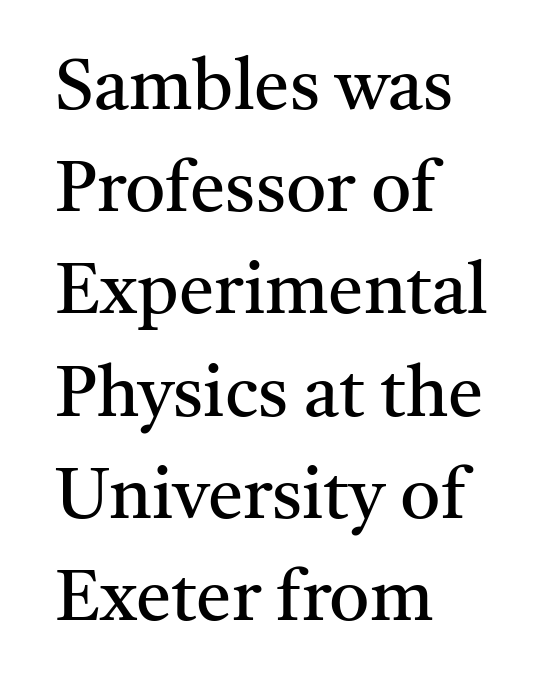
Q: Is the text bold? A: No.
Q: Is the text italic (slanted)? A: No, it is upright.
Q: Is the typeface a serif or a sans-serif typeface? A: Serif.
Q: Is the text underlined? A: No.
Q: How is the paragraph aligned? A: Left-aligned.
Q: Is the spacing between letters normal or unusually wide? A: Normal.
Q: Is the spacing between lines tight, normal or loose? A: Normal.
Q: Width (condensed, normal, or wide)? A: Normal.
Q: Stroke contrast? A: Medium.
Q: x-height? A: Medium.
Q: Monospaced? A: No.
